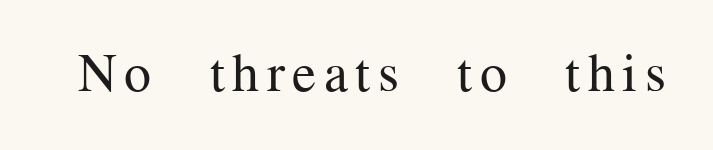
This sample uses a serif face. The baseline area is clear. A typesetter would call this proportional, since set widths differ per character. Summary of weight: not heavy and not bold. Designer's note — italics off, roman on.
